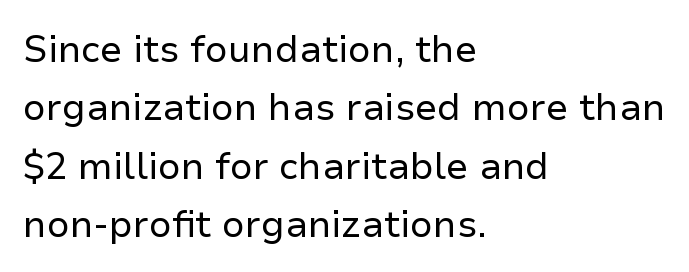
Note the varied advance widths — an 'i' is clearly narrower than an 'm'. A classic flush-left, rag-right setting is used for this passage. Caption: face not bold, strokes unweighted. The passage shown is typeset with a sans-serif family. There is no visible air inserted between adjacent glyphs.
